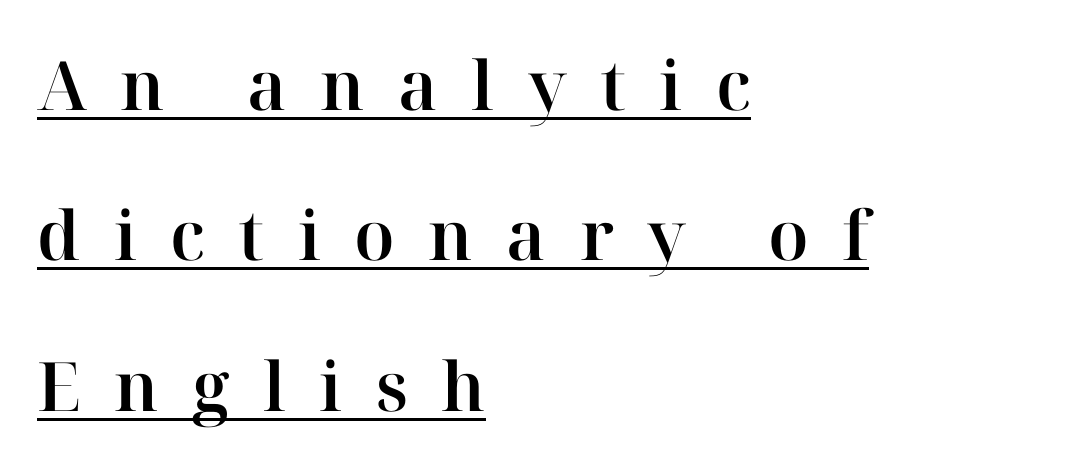
The type family on display is of the serif kind. In terms of leading, this rendering errs on the spacious side. The font's upright variant was chosen for this text. What decoration does the sample have? An underline.
